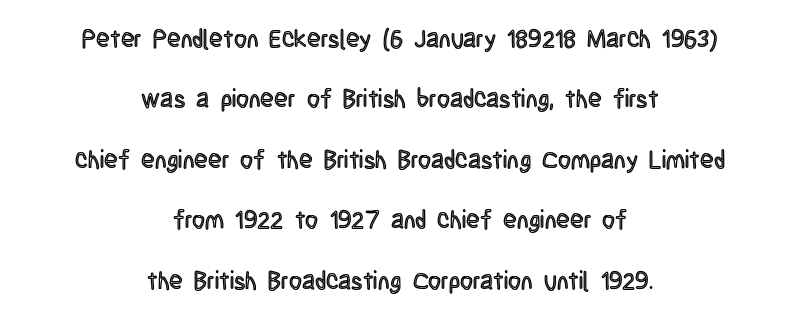
Casual observation: everything's sitting right in the middle. Clear beneath every line of the passage. Unlike italic type, these characters show no tilt at all. Compared with typical body copy, the letter spacing here is the same. Is there much room between lines? Yes — plenty of vertical air separates them.
